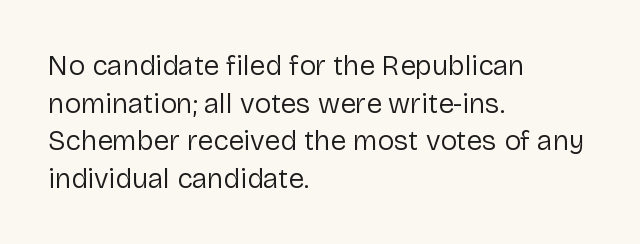
Q: Is the text bold? A: No.
Q: Is the text italic (slanted)? A: No, it is upright.
Q: Is the typeface a serif or a sans-serif typeface? A: Sans-serif.
Q: Is the text underlined? A: No.
Q: How is the paragraph aligned? A: Left-aligned.
Q: Is the spacing between letters normal or unusually wide? A: Normal.
Q: Is the spacing between lines tight, normal or loose? A: Normal.
Q: Width (condensed, normal, or wide)? A: Normal.
Q: Stroke contrast? A: Low.
Q: x-height? A: Medium.
Q: Monospaced? A: No.
